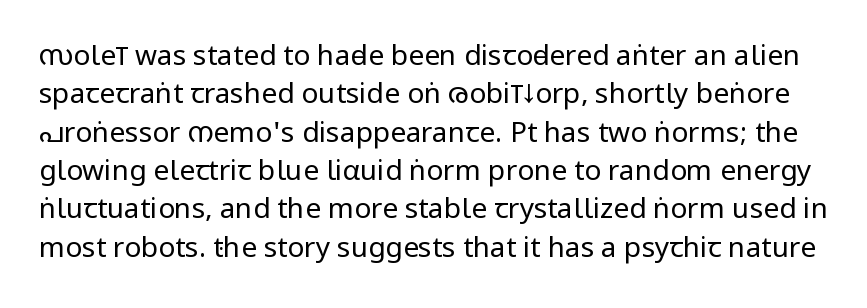
The image shows 28 px regular-weight, condensed sans-serif type, upright; set normal line spacing (1.37x), normal letter spacing, not underlined; low stroke contrast and a large x-height.
